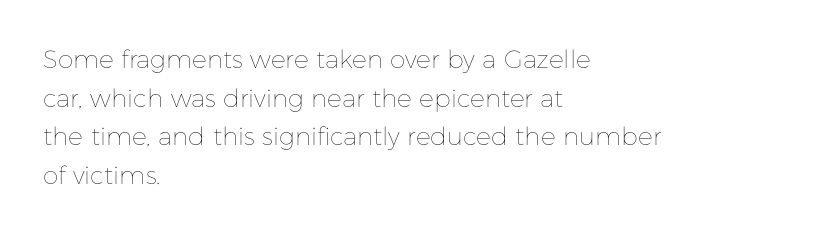
Q: Is the text bold? A: No.
Q: Is the text italic (slanted)? A: No, it is upright.
Q: Is the text underlined? A: No.
Q: How is the paragraph aligned? A: Left-aligned.
Q: Is the spacing between letters normal or unusually wide? A: Normal.
Q: Is the spacing between lines tight, normal or loose? A: Normal.
